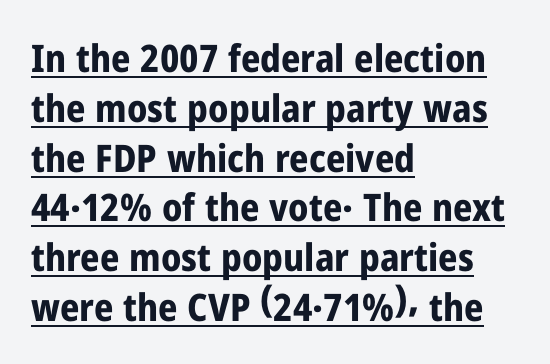
The image shows 38 px bold, condensed sans-serif type, upright; set left-aligned, normal line spacing (1.31x), normal letter spacing, underlined; low stroke contrast and a medium x-height.
